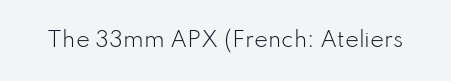
Q: Is the text bold? A: No.
Q: Is the text italic (slanted)? A: No, it is upright.
Q: Is the text underlined? A: No.
Q: Is the spacing between letters normal or unusually wide? A: Normal.
